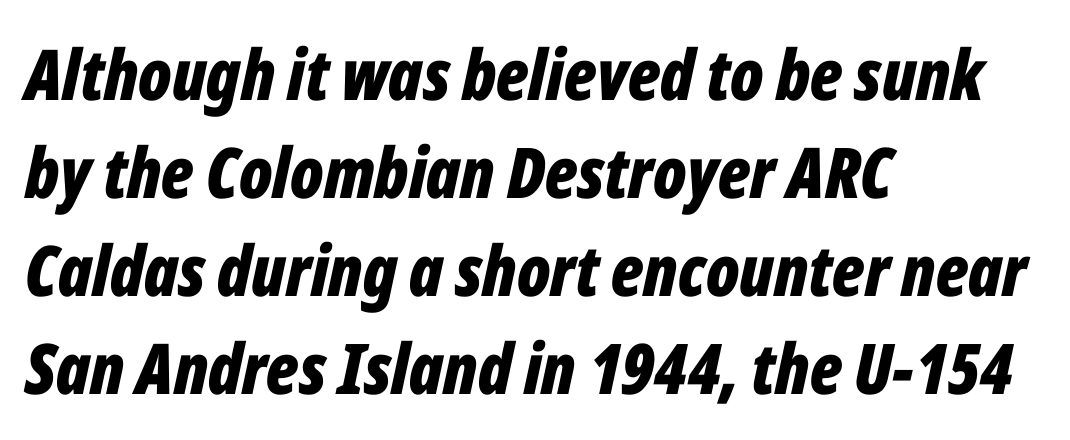
The image shows 70 px bold, condensed type, italic (leaning right); set left-aligned, normal line spacing (1.4x), normal letter spacing, not underlined; low stroke contrast and a medium x-height.
